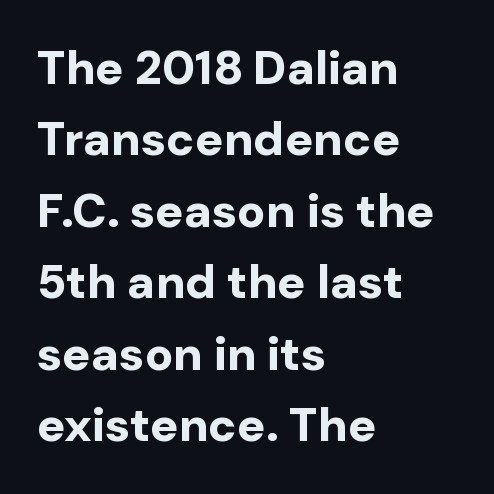
Q: Is the text bold? A: Yes.
Q: Is the text italic (slanted)? A: No, it is upright.
Q: Is the typeface a serif or a sans-serif typeface? A: Sans-serif.
Q: Is the text underlined? A: No.
Q: How is the paragraph aligned? A: Left-aligned.
Q: Is the spacing between letters normal or unusually wide? A: Normal.
Q: Is the spacing between lines tight, normal or loose? A: Normal.
Q: Width (condensed, normal, or wide)? A: Normal.
Q: Stroke contrast? A: Low.
Q: x-height? A: Medium.
Q: Monospaced? A: No.
